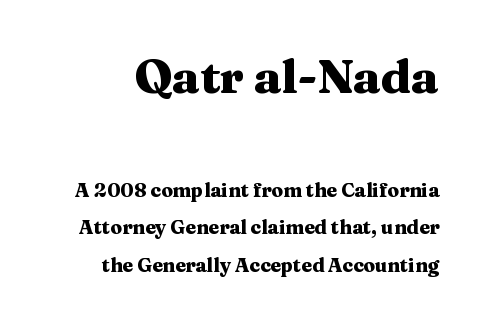
The image shows 47 px heavy, wide serif type, upright; set loose line spacing (1.98x), normal letter spacing, not underlined; the first (top) block is 2.47x larger; medium stroke contrast and a medium x-height.
